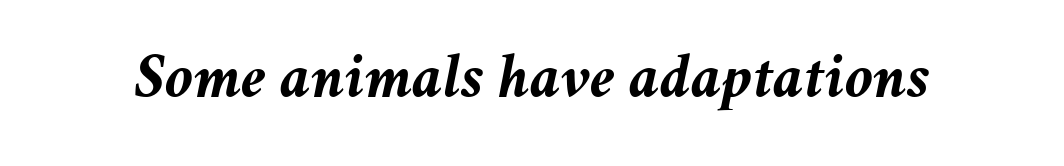
The image shows 63 px semibold type, italic (leaning right); set normal letter spacing, not underlined; medium stroke contrast and a medium x-height.
